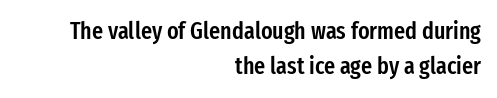
{"italic": "no", "bold": "semi", "underline": "no", "align": "right", "line_spacing": "normal", "line_spacing_ratio": 1.47, "letter_spacing": "normal", "letter_spacing_em": 0.0, "glyph_px": 24}
